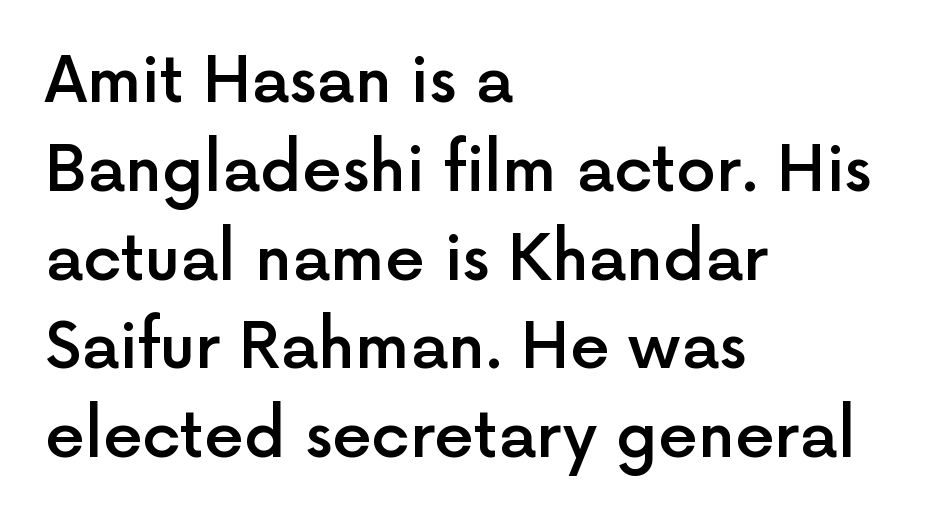
The image shows 63 px semibold sans-serif type, upright; set left-aligned, normal line spacing (1.41x), normal letter spacing, not underlined; a medium x-height.
